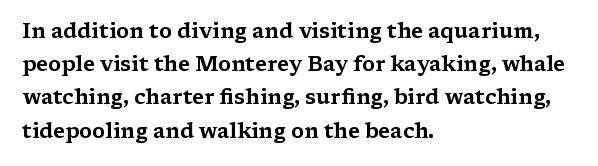
The image shows 21 px text type, upright; set left-aligned, normal line spacing (1.58x), normal letter spacing, not underlined.
